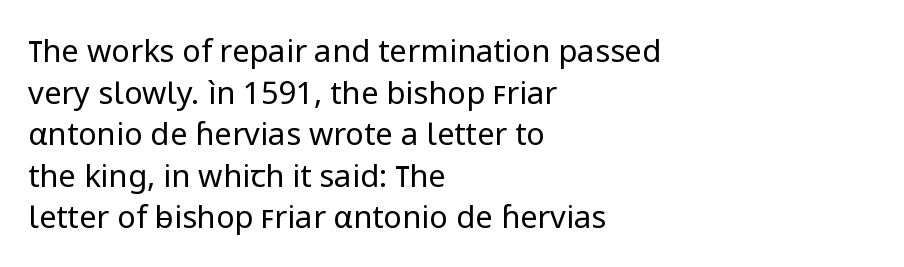
{"serif": "no", "italic": "no", "bold": "no", "weight": "regular", "width": "normal", "stroke_contrast": "low", "x_height": "medium", "monospaced": "no", "underline": "no", "align": "left", "line_spacing": "normal", "line_spacing_ratio": 1.34, "letter_spacing": "normal", "letter_spacing_em": 0.0, "glyph_px": 31}
